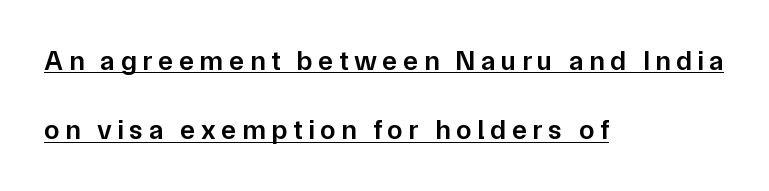
Q: Is the text bold? A: Semi-bold.
Q: Is the text italic (slanted)? A: No, it is upright.
Q: Is the typeface a serif or a sans-serif typeface? A: Sans-serif.
Q: Is the text underlined? A: Yes.
Q: How is the paragraph aligned? A: Left-aligned.
Q: Is the spacing between letters normal or unusually wide? A: Unusually wide.
Q: Is the spacing between lines tight, normal or loose? A: Loose.
Q: Width (condensed, normal, or wide)? A: Normal.
Q: Stroke contrast? A: Low.
Q: x-height? A: Medium.
Q: Monospaced? A: No.
